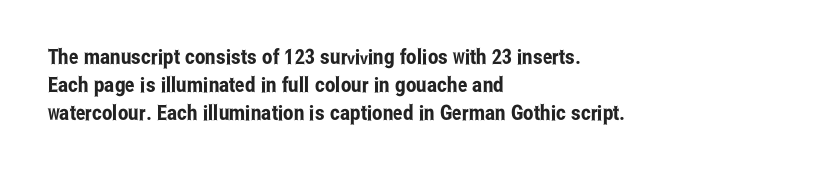
Teacher's note: observe the even left margin — that is flush-left alignment. No italicization has been applied; the sample stays upright. Clear beneath every line of the passage. Honestly, the letter spacing is just normal — you wouldn't notice it. A typesetter would call this leading conventional body-copy spacing.
